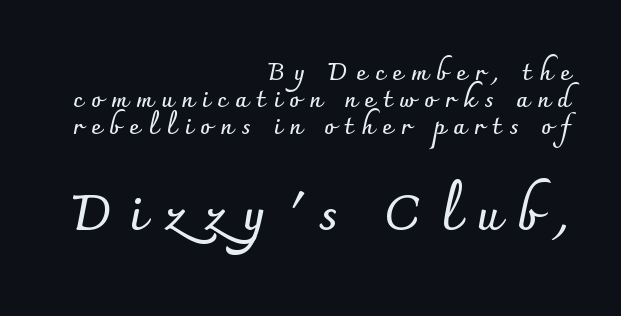
Q: Is the text bold? A: Yes.
Q: Is the text italic (slanted)? A: Yes.
Q: Is the typeface a serif or a sans-serif typeface? A: Sans-serif.
Q: Is the text underlined? A: No.
Q: How is the paragraph aligned? A: Right-aligned.
Q: Is the spacing between letters normal or unusually wide? A: Unusually wide.
Q: Is the spacing between lines tight, normal or loose? A: Tight.
Q: Which block of text is set in a larger size, the first (top) or the second (bottom)? A: The second (bottom) one.
Q: Width (condensed, normal, or wide)? A: Normal.
Q: Stroke contrast? A: Low.
Q: x-height? A: Small.
Q: Monospaced? A: No.
